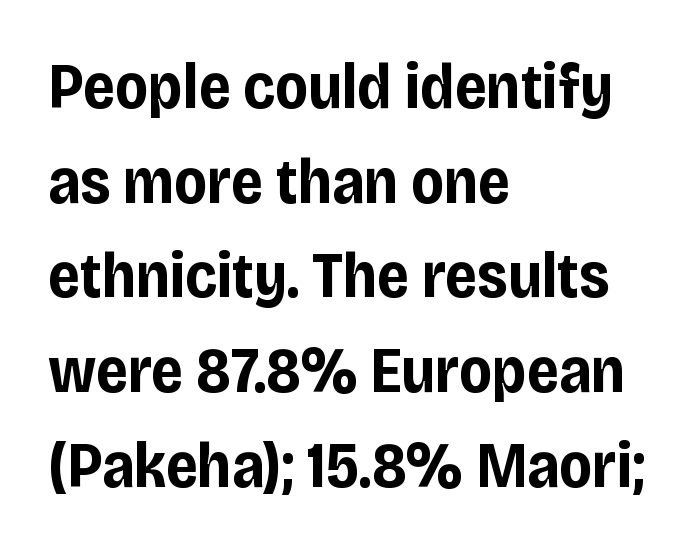
{"serif": "no", "italic": "no", "bold": "yes", "weight": "bold", "width": "condensed", "stroke_contrast": "low", "x_height": "large", "monospaced": "no", "underline": "no", "align": "left", "line_spacing": "normal", "line_spacing_ratio": 1.48, "letter_spacing": "normal", "letter_spacing_em": 0.0, "glyph_px": 64}
